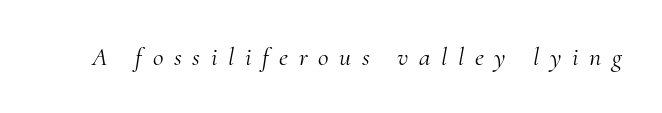
{"italic": "yes", "lean": "right", "slant_degrees": 10, "bold": "no", "underline": "no", "letter_spacing": "wide", "letter_spacing_em": 0.41, "glyph_px": 26}
